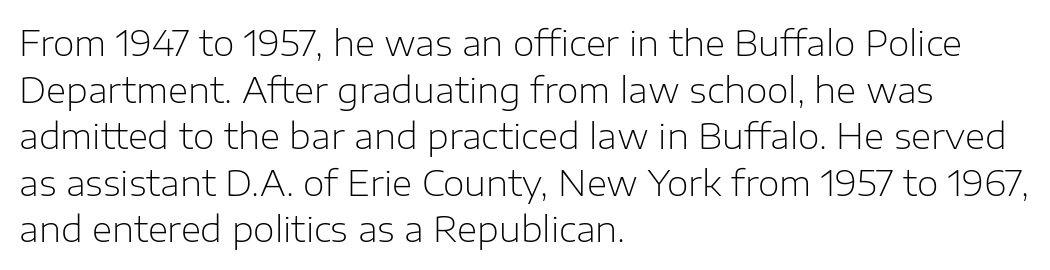
Q: Is the text bold? A: No.
Q: Is the text italic (slanted)? A: No, it is upright.
Q: Is the typeface a serif or a sans-serif typeface? A: Sans-serif.
Q: Is the text underlined? A: No.
Q: How is the paragraph aligned? A: Left-aligned.
Q: Is the spacing between letters normal or unusually wide? A: Normal.
Q: Is the spacing between lines tight, normal or loose? A: Normal.
Q: Width (condensed, normal, or wide)? A: Normal.
Q: Stroke contrast? A: Low.
Q: x-height? A: Medium.
Q: Monospaced? A: No.
